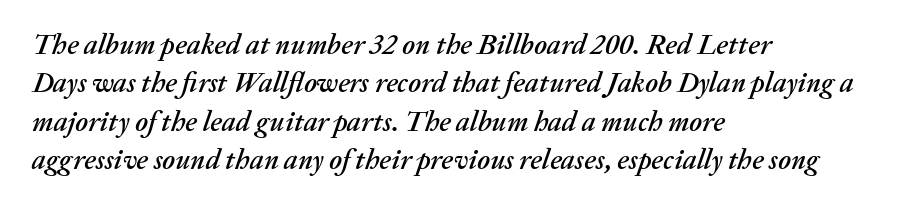
The image shows 28 px text type, italic (leaning right); set left-aligned, normal line spacing (1.37x), normal letter spacing, not underlined; medium stroke contrast and a medium x-height.
